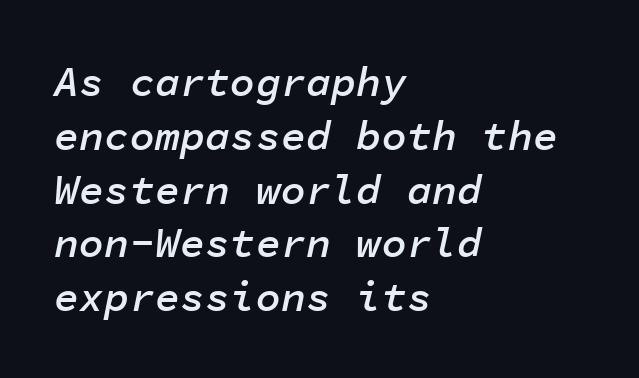
Each line starts at the same left margin while the right side varies. This sample keeps an unexceptional amount of space between lines. The foot of each line stays bare and open. Style check: oblique. The passage shown is semibold, sitting just below true bold. The face used here is rendered with its standard letterfit.
